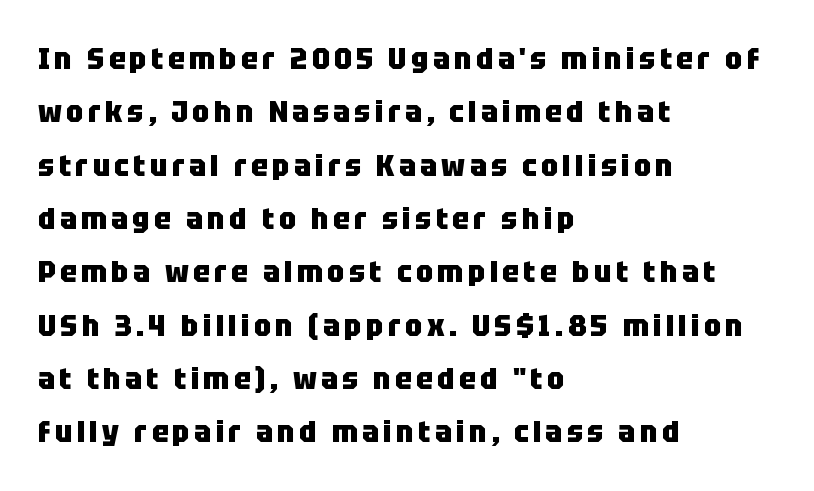
The image shows 31 px heavy, condensed sans-serif type, upright; set left-aligned, line spacing 1.72x, not underlined; low stroke contrast and a large x-height.
